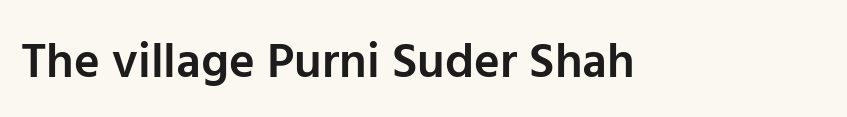
{"serif": "no", "italic": "no", "bold": "semi", "weight": "semibold", "width": "normal", "stroke_contrast": "low", "x_height": "medium", "monospaced": "no", "underline": "no", "letter_spacing": "normal", "letter_spacing_em": 0.0, "glyph_px": 49}
